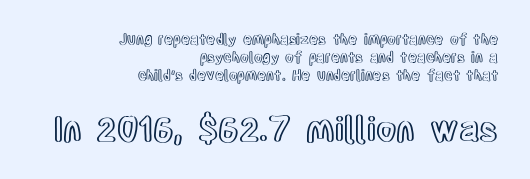
Q: Is the text italic (slanted)? A: No, it is upright.
Q: Is the text underlined? A: No.
Q: How is the paragraph aligned? A: Right-aligned.
Q: Is the spacing between letters normal or unusually wide? A: Normal.
Q: Is the spacing between lines tight, normal or loose? A: Normal.
Q: Which block of text is set in a larger size, the first (top) or the second (bottom)? A: The second (bottom) one.
Q: Width (condensed, normal, or wide)? A: Condensed.
Q: x-height? A: Large.
Q: Monospaced? A: No.
